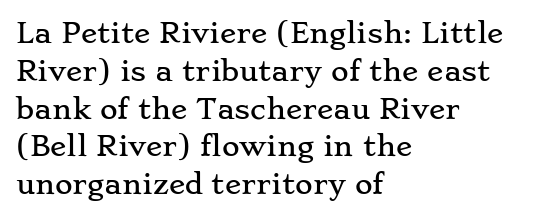
The ragged edge is on the right, which tells us the setting is flush left. Underline: absent. Does the leading feel generous? No, just average. The type is set solid horizontally, with unmodified tracking.
